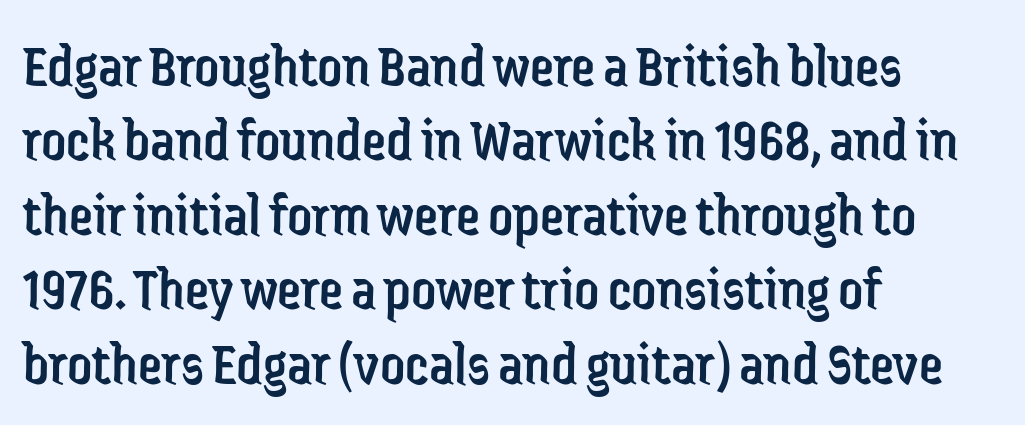
Q: Is the text bold? A: No.
Q: Is the text italic (slanted)? A: No, it is upright.
Q: Is the typeface a serif or a sans-serif typeface? A: Sans-serif.
Q: Is the text underlined? A: No.
Q: How is the paragraph aligned? A: Left-aligned.
Q: Is the spacing between letters normal or unusually wide? A: Normal.
Q: Width (condensed, normal, or wide)? A: Condensed.
Q: Stroke contrast? A: Low.
Q: x-height? A: Medium.
Q: Monospaced? A: No.
